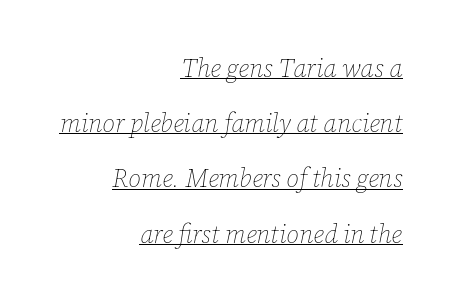
Q: Is the text bold? A: No.
Q: Is the text italic (slanted)? A: Yes, it leans right by about 12 degrees.
Q: Is the text underlined? A: Yes.
Q: How is the paragraph aligned? A: Right-aligned.
Q: Is the spacing between letters normal or unusually wide? A: Normal.
Q: Is the spacing between lines tight, normal or loose? A: Loose.
